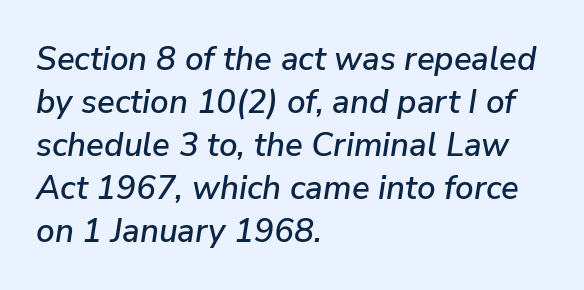
Do the characters align in a grid? No, the font is proportional. Compared with ordinary roman type, these characters are visibly tilted. Leading matches the norm, producing a regular column. Check the space under the baseline: it is left empty. All the whitespace from short lines collects on the right.
